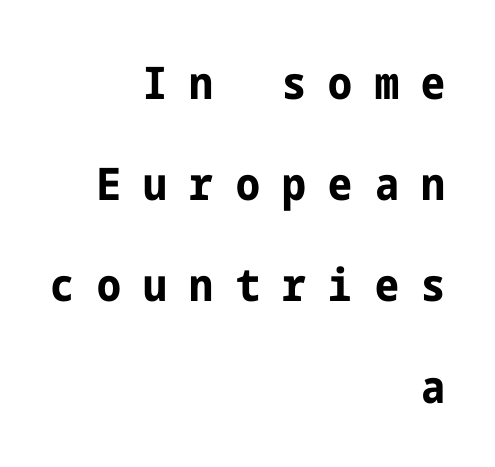
The image shows 45 px bold, condensed sans-serif type, upright; set right-aligned, loose line spacing (2.25x), unusually wide letter spacing (+0.5 em), not underlined; low stroke contrast and a medium x-height.
